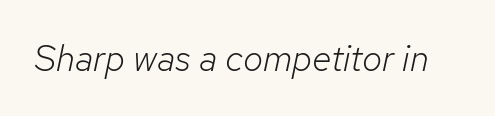
{"italic": "yes", "lean": "right", "slant_degrees": 12, "bold": "no", "weight": "light", "width": "normal", "stroke_contrast": "low", "x_height": "medium", "monospaced": "no", "underline": "no", "letter_spacing": "normal", "letter_spacing_em": 0.0, "glyph_px": 36}
